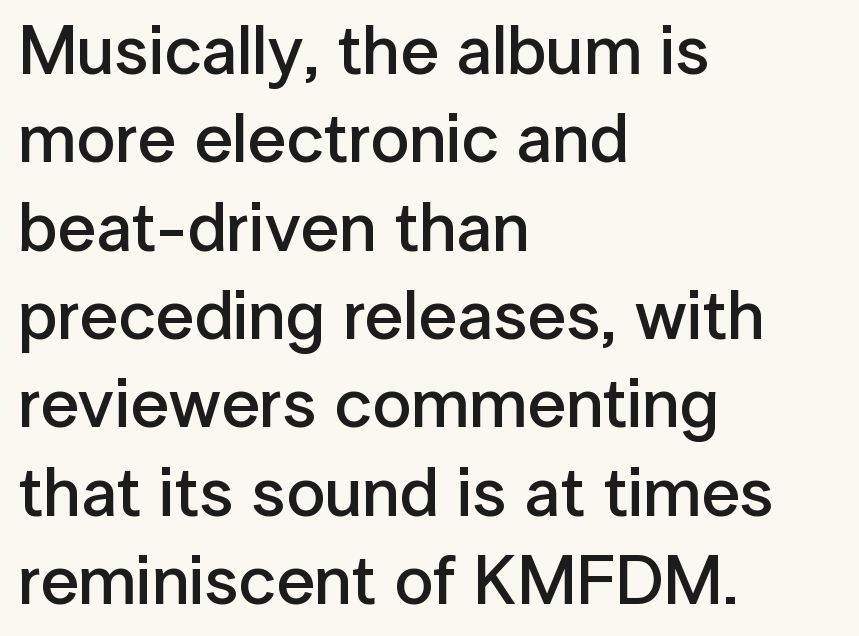
The typeface chosen for these lines omits serifs. Short and long lines alike share a common starting point at left. Nope, not italic — everything's standing straight. Each letter keeps its own natural width here, so spacing adapts to shape. The area under the type is left untouched. Semibold letterforms, between regular and bold.
